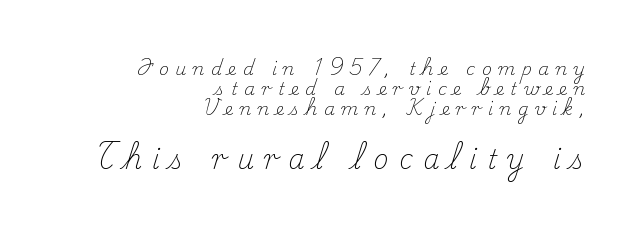
Is the letter spacing exaggerated? Yes — the characters are pushed far apart. Where is the straight margin? On the right. No extra ink here — the face is not bold. Does the bottom block carry the larger type? Yes, it does. Only glyphs here, with clear space below each row.
